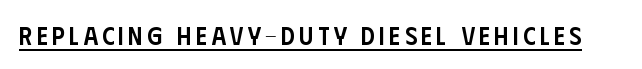
{"italic": "no", "bold": "semi", "underline": "yes", "glyph_px": 25}
